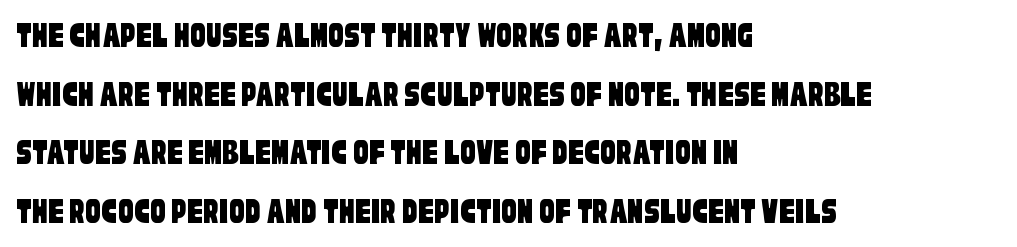
Does extra space separate the letters? No, they use regular spacing. Line starts are locked; line ends wander. Plain, unruled lines of type. Examine the stroke ends and you'll find no serifs. This sample has the flowing, uneven cadence of proportional lettering. Is there much room between lines? A standard amount, neither cramped nor airy.
